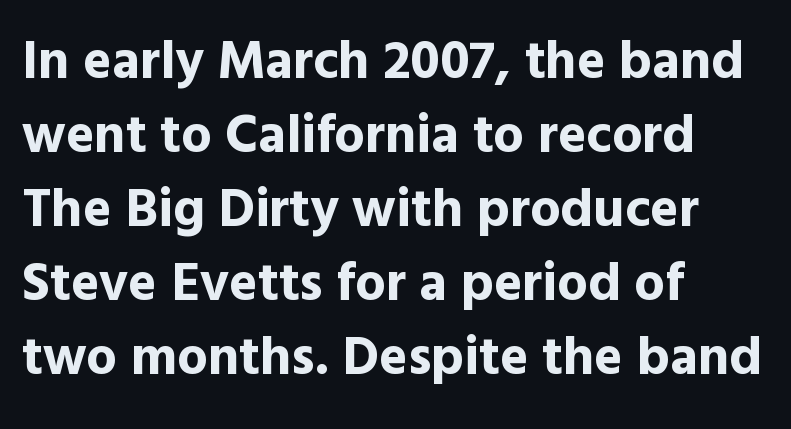
Q: Is the text bold? A: Yes.
Q: Is the text italic (slanted)? A: No, it is upright.
Q: Is the typeface a serif or a sans-serif typeface? A: Sans-serif.
Q: Is the text underlined? A: No.
Q: How is the paragraph aligned? A: Left-aligned.
Q: Is the spacing between letters normal or unusually wide? A: Normal.
Q: Is the spacing between lines tight, normal or loose? A: Normal.
Q: Width (condensed, normal, or wide)? A: Normal.
Q: x-height? A: Medium.
Q: Monospaced? A: No.
